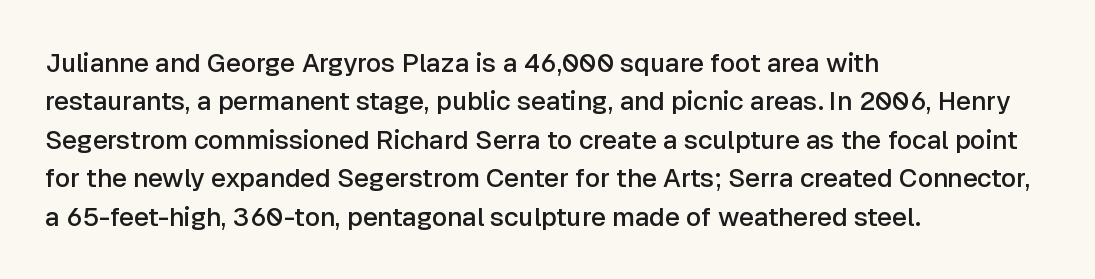
{"italic": "no", "bold": "semi", "underline": "no", "align": "left", "line_spacing": "normal", "line_spacing_ratio": 1.48, "letter_spacing": "normal", "letter_spacing_em": 0.0, "glyph_px": 26}
